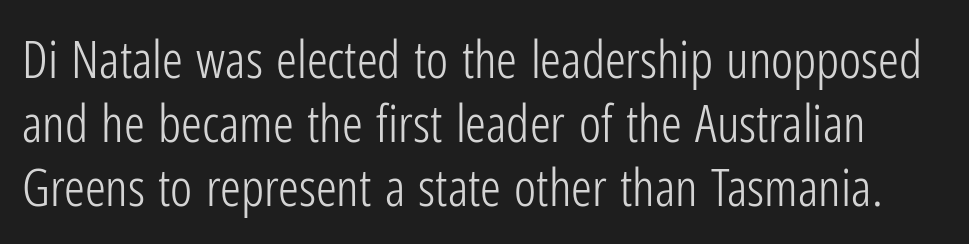
Q: Is the text bold? A: No.
Q: Is the text italic (slanted)? A: No, it is upright.
Q: Is the typeface a serif or a sans-serif typeface? A: Sans-serif.
Q: Is the text underlined? A: No.
Q: Is the spacing between letters normal or unusually wide? A: Normal.
Q: Width (condensed, normal, or wide)? A: Condensed.
Q: Stroke contrast? A: Low.
Q: x-height? A: Medium.
Q: Monospaced? A: No.
